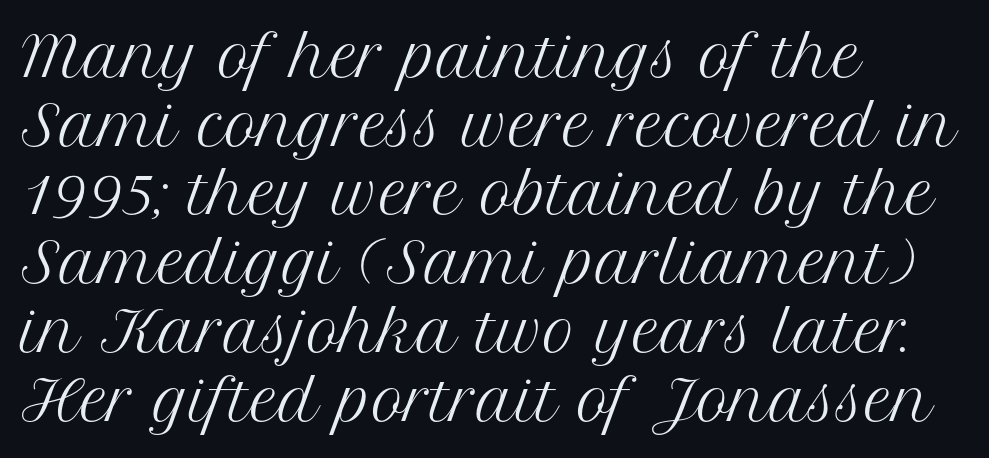
Observe the serifs anchoring each vertical stroke in this sample. Proportional: the letters do not fall into vertical columns. The text block is weighted toward the left margin, trailing off unevenly rightward. Is the type heavy? It reads as light-to-regular instead. What stands out about the letter spacing? Nothing — it is the standard amount.
